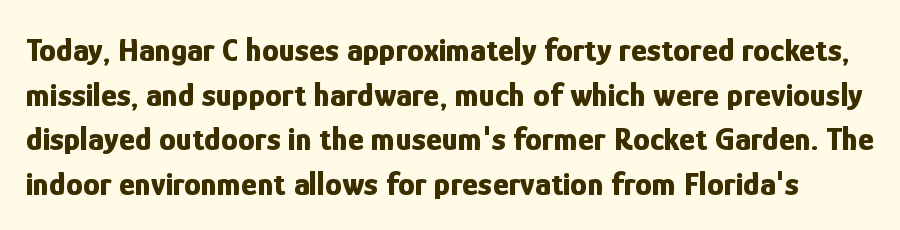
Q: Is the text bold? A: Yes.
Q: Is the text italic (slanted)? A: No, it is upright.
Q: Is the typeface a serif or a sans-serif typeface? A: Sans-serif.
Q: Is the text underlined? A: No.
Q: Is the spacing between letters normal or unusually wide? A: Normal.
Q: Is the spacing between lines tight, normal or loose? A: Normal.
Q: Width (condensed, normal, or wide)? A: Condensed.
Q: Stroke contrast? A: Low.
Q: x-height? A: Medium.
Q: Monospaced? A: No.
